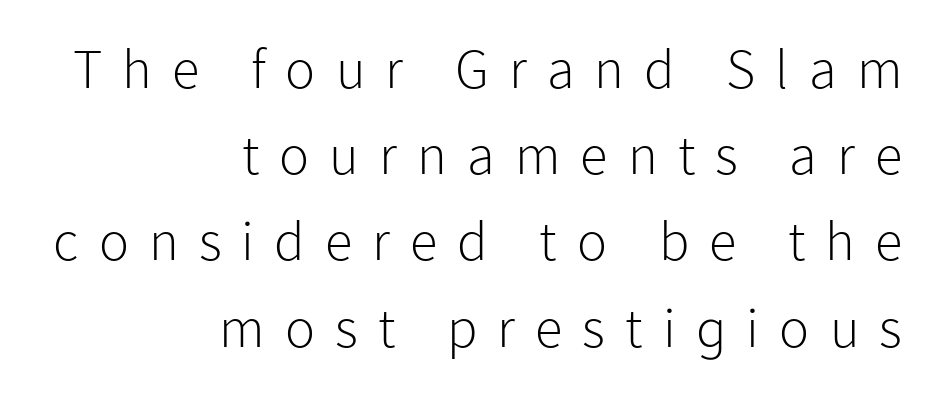
The rendering uses natural spacing where letterforms have individual widths. These lines are set flush right with a ragged left edge. Are there feet on the stems? There aren't — it's a sans. Is the type heavy? It reads as light-to-regular instead. The gaps between neighbouring characters are conspicuously large. The gap between lines stays unmarked.
